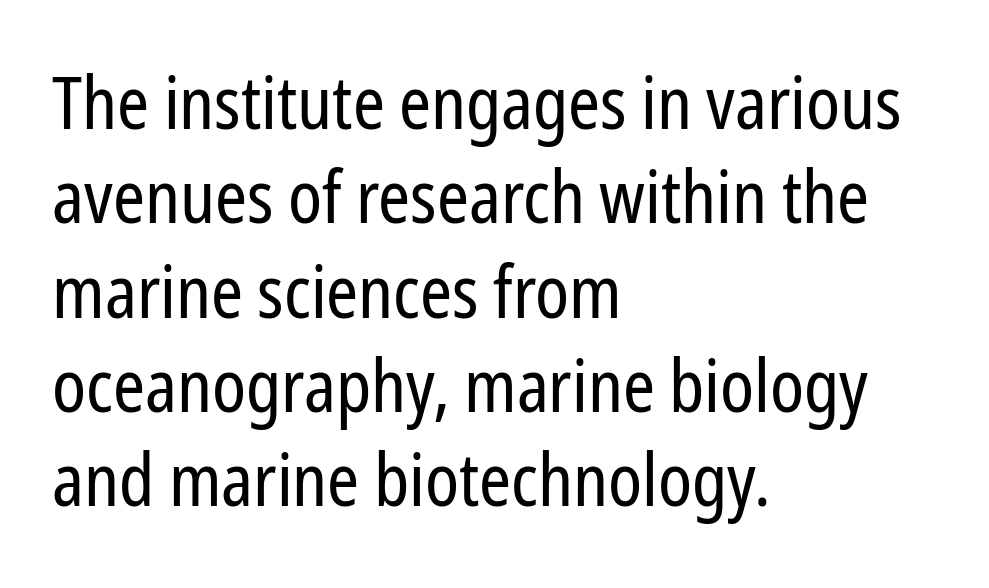
Each stroke keeps to a modest, everyday thickness or less. Students, note that the glyphs here touch the page at normal intervals. The specimen reads as upright at a glance. Whoever set this chose a conventional vertical rhythm.
